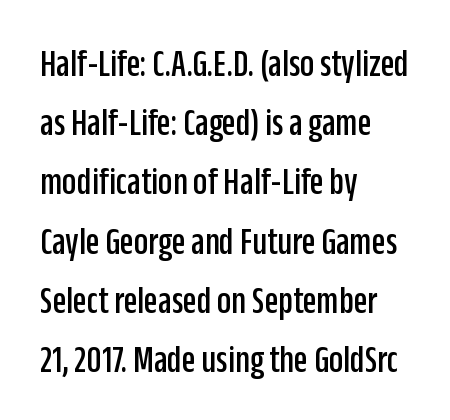
Q: Is the text italic (slanted)? A: No, it is upright.
Q: Is the typeface a serif or a sans-serif typeface? A: Sans-serif.
Q: Is the text underlined? A: No.
Q: How is the paragraph aligned? A: Left-aligned.
Q: Is the spacing between letters normal or unusually wide? A: Normal.
Q: Is the spacing between lines tight, normal or loose? A: Normal.
Q: Width (condensed, normal, or wide)? A: Condensed.
Q: Stroke contrast? A: Low.
Q: x-height? A: Large.
Q: Monospaced? A: No.
